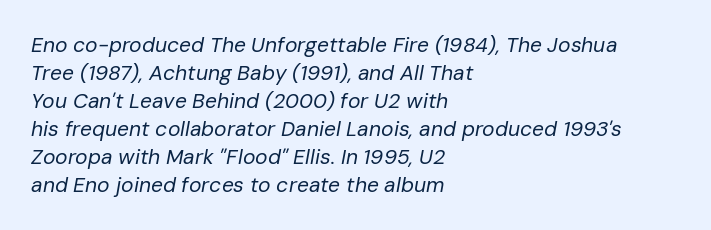
Q: Is the text bold? A: No.
Q: Is the text italic (slanted)? A: Yes, it leans right by about 10 degrees.
Q: Is the text underlined? A: No.
Q: How is the paragraph aligned? A: Left-aligned.
Q: Is the spacing between letters normal or unusually wide? A: Normal.
Q: Is the spacing between lines tight, normal or loose? A: Normal.
